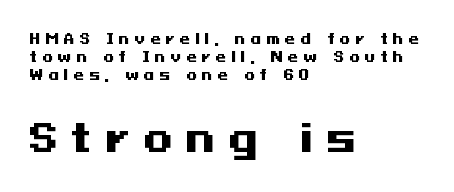
The image shows 38 px heavy, wide sans-serif type, upright; set left-aligned, normal line spacing (1.28x), unusually wide letter spacing (+0.34 em), not underlined; the second (bottom) block is 2.71x larger; medium stroke contrast and a medium x-height.
